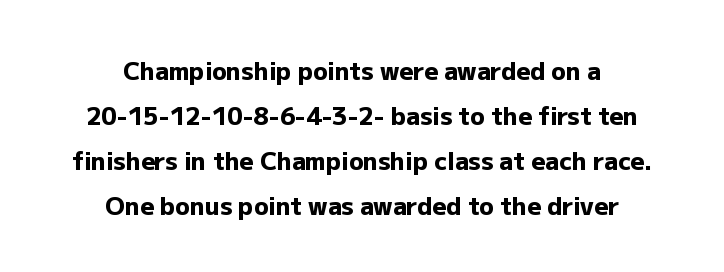
Q: Is the text bold? A: Yes.
Q: Is the text italic (slanted)? A: No, it is upright.
Q: Is the text underlined? A: No.
Q: How is the paragraph aligned? A: Centered.
Q: Is the spacing between letters normal or unusually wide? A: Normal.
